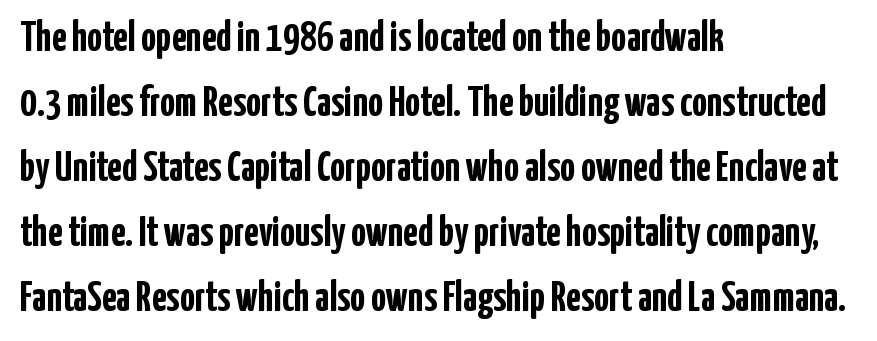
The rendering uses natural spacing where letterforms have individual widths. Is the letter spacing exaggerated? No — it looks like the ordinary default. Is there any slant? The stems are plumb. The lines are quadded left. Unmarked baselines from the first word to the last.
